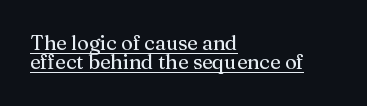
{"italic": "no", "underline": "yes", "align": "left", "line_spacing": "tight", "line_spacing_ratio": 0.96, "letter_spacing": "normal", "letter_spacing_em": 0.0, "glyph_px": 20}
